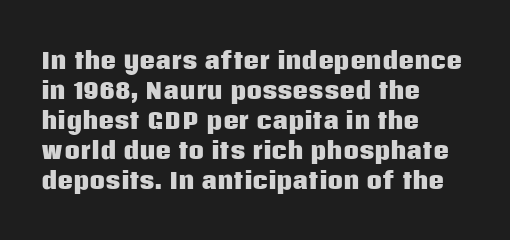
{"italic": "no", "bold": "yes", "underline": "no", "align": "left", "line_spacing": "normal", "line_spacing_ratio": 1.36, "letter_spacing": "normal", "letter_spacing_em": 0.0, "glyph_px": 22}
